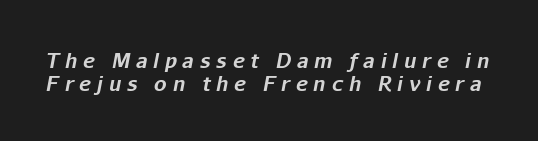
Typesetter's note: full bold, strokes at maximum text heaviness. Caption: expanded tracking, letters set apart. This sample trades vertical openness for compactness between lines. Observe the lean: these are italic letterforms. The specimen omits any rule beneath the text block's lines.
